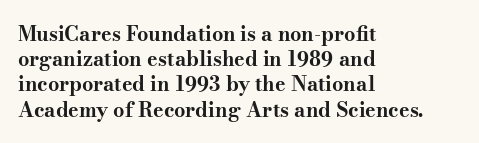
The image shows 20 px bold type, upright; set left-aligned, normal line spacing (1.26x), normal letter spacing, not underlined.
